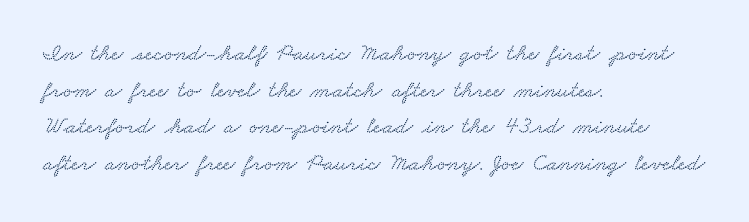
{"underline": "no", "align": "left", "line_spacing": "normal", "line_spacing_ratio": 1.53, "letter_spacing": "normal", "letter_spacing_em": 0.0, "glyph_px": 24}
